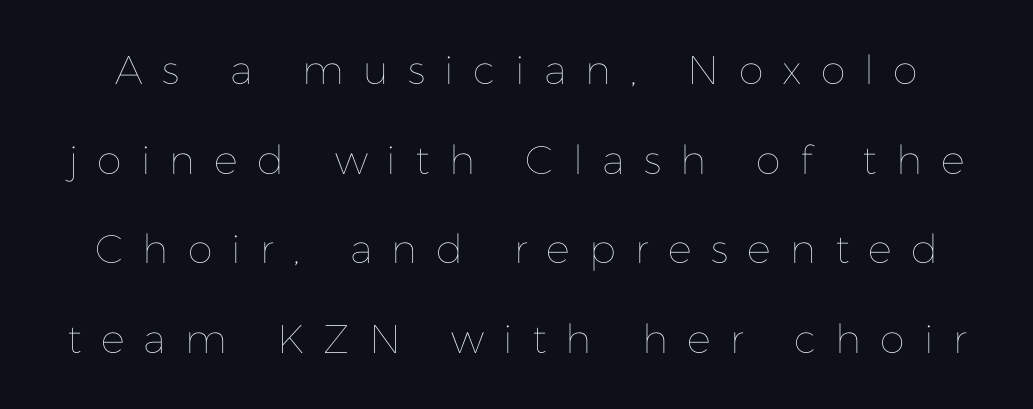
The typography opts for an upright posture over an oblique one. Only glyphs here, with clear space below each row. Ink coverage per letter is moderate at most. Think of a printed novel: that variable character pitch is what you see here.
